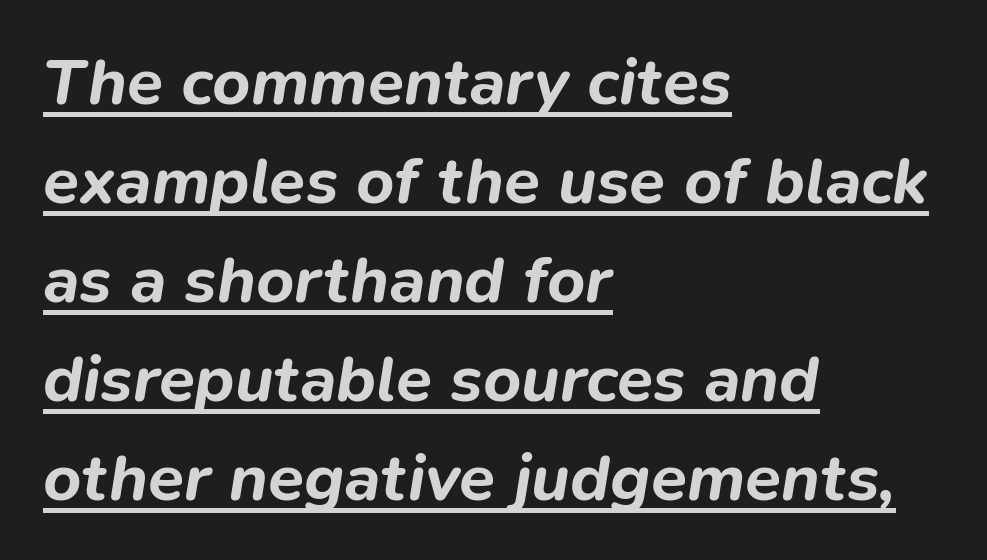
You could not count columns in this text — the font is proportionally spaced. The letters are slanted; this is an italic face. The characters look thick and weighty, a clear bold. Visually the block forms a straight wall on the left and a jagged coastline on the right. One glance says typical: line gaps are just what's usual.
